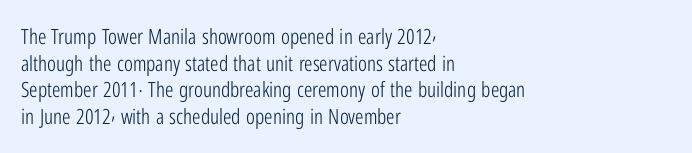
Summary of weight: not heavy and not bold. The vertical gap from one line to the next is medium. The type is set solid horizontally, with unmodified tracking. No italicization has been applied; the sample stays upright. The paragraph shown leans on its left margin. The gap between lines stays unmarked.
